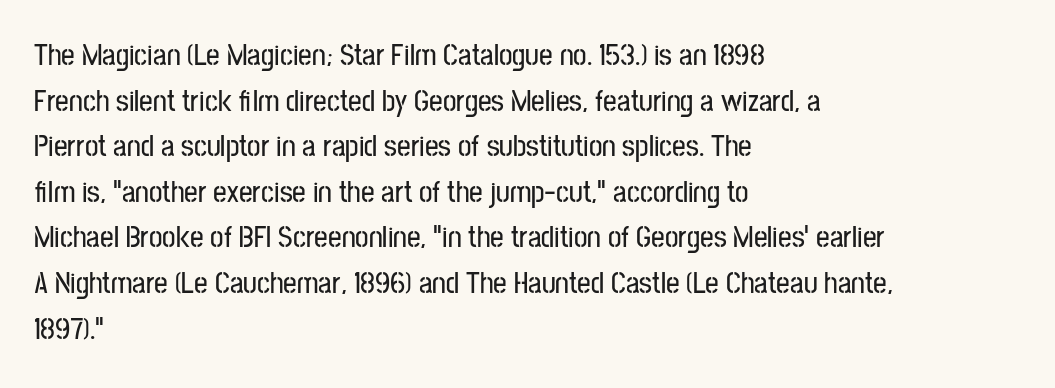
Q: Is the text italic (slanted)? A: No, it is upright.
Q: Is the typeface a serif or a sans-serif typeface? A: Sans-serif.
Q: Is the text underlined? A: No.
Q: How is the paragraph aligned? A: Left-aligned.
Q: Is the spacing between letters normal or unusually wide? A: Normal.
Q: Is the spacing between lines tight, normal or loose? A: Normal.
Q: Width (condensed, normal, or wide)? A: Condensed.
Q: Stroke contrast? A: Low.
Q: x-height? A: Medium.
Q: Monospaced? A: No.
